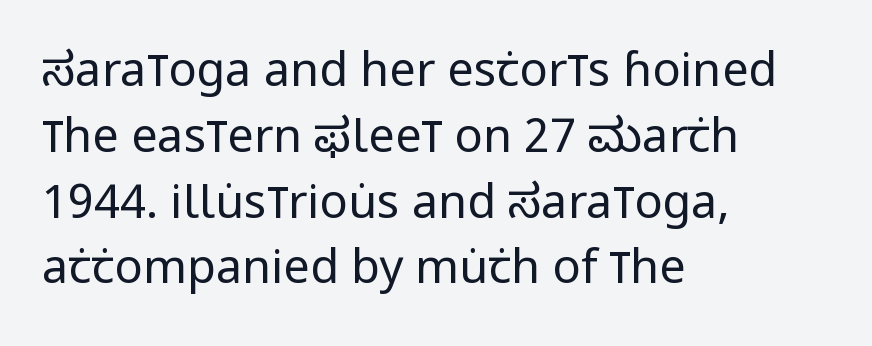
{"serif": "no", "italic": "no", "bold": "no", "weight": "regular", "width": "condensed", "stroke_contrast": "low", "x_height": "large", "monospaced": "no", "underline": "no", "align": "left", "line_spacing": "normal", "line_spacing_ratio": 1.4, "letter_spacing": "normal", "letter_spacing_em": 0.0, "glyph_px": 47}
